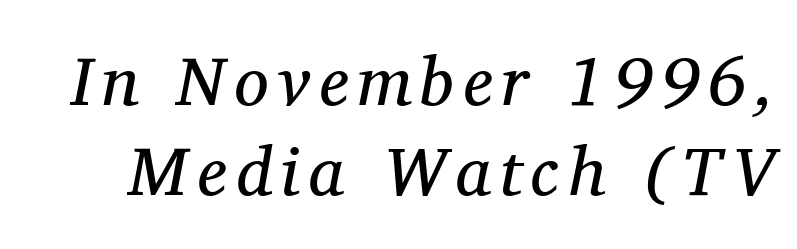
The image shows 69 px regular-weight serif type, italic (leaning right); set normal line spacing (1.31x), not underlined; medium stroke contrast and a medium x-height.
